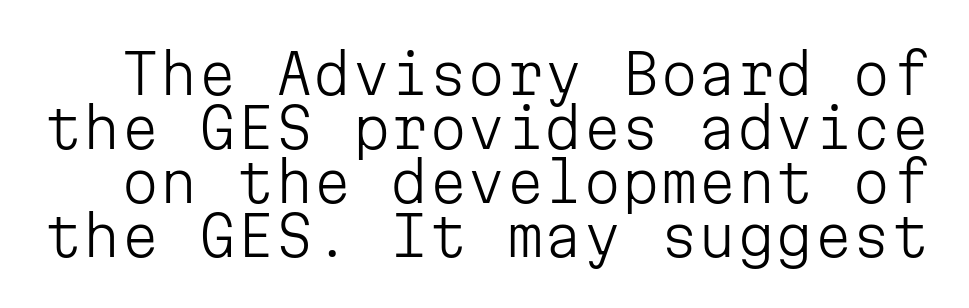
The image shows 55 px light sans-serif type, upright, monospaced; set tight line spacing (0.98x), normal letter spacing, not underlined; low stroke contrast and a medium x-height.
